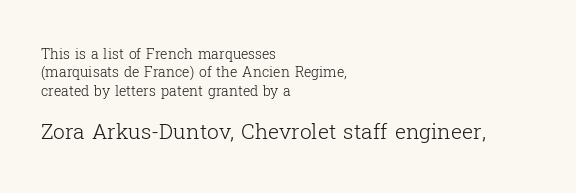
Heft: none added — not bold. Bigger letters appear in the bottom chunk; the top chunk is reduced. Vertically, the passage feels balanced, rows spaced as you'd expect. Beneath every word, the page is bare. The letters stand straight up with perfectly vertical stems. The lines in this sample share a left origin and differ only in where they stop.
